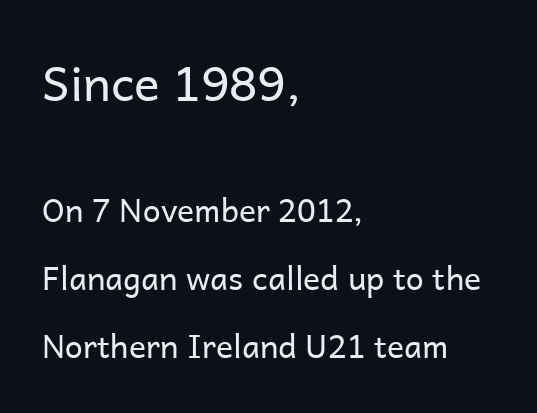
Proportional: the letters do not fall into vertical columns. This is the regular roman posture of the typeface. Look at the bottom of the vertical strokes: they stop flat, with no serifs. Note: larger setting up top, smaller setting below. Quick note: underline off.
